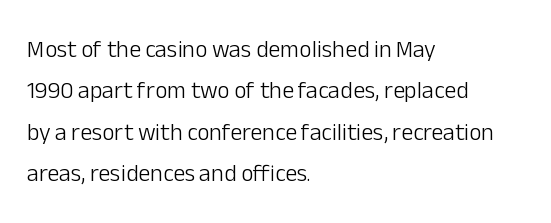
Here the glyphs are tracked normally, forming tight word shapes. The foot of each line stays bare and open. Weight: not bold — regular or lighter. The rag falls on the right side of this text block. Upright lettering throughout.
